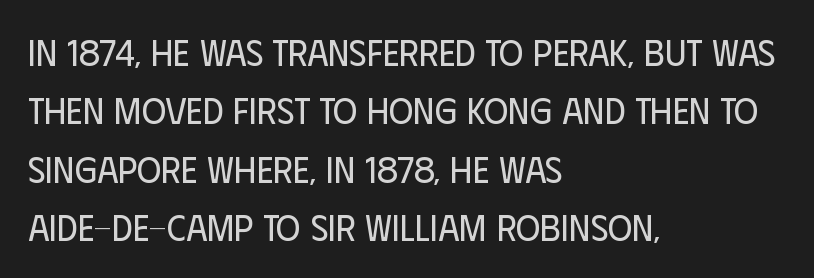
{"serif": "no", "italic": "no", "bold": "no", "weight": "regular", "width": "condensed", "stroke_contrast": "low", "x_height": "large", "monospaced": "no", "underline": "no", "align": "left", "line_spacing": "normal", "line_spacing_ratio": 1.58, "letter_spacing": "normal", "letter_spacing_em": 0.0, "glyph_px": 37}
